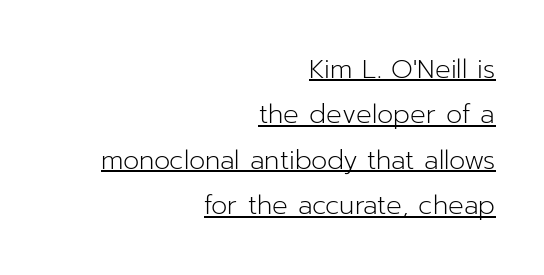
Unbolded letterforms with no extra heft. Ordinary non-slanted type is in use. What stands out about the letter spacing? Nothing — it is the standard amount. Alignment: flush right. Decoration check: the copy is underlined.
